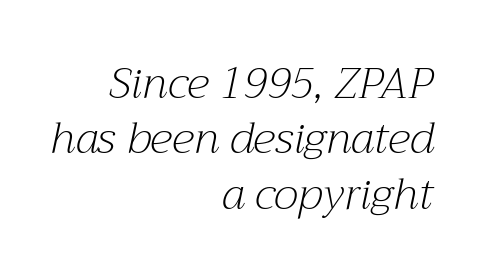
The lines sit at an ordinary, default distance from one another. The lettering tilts uniformly, giving the passage an italic look. The string is rendered with underlining switched off. The text was rendered using a seriffed face with decorative stroke endings. How are the letters spaced? Ordinarily, with no added tracking.
